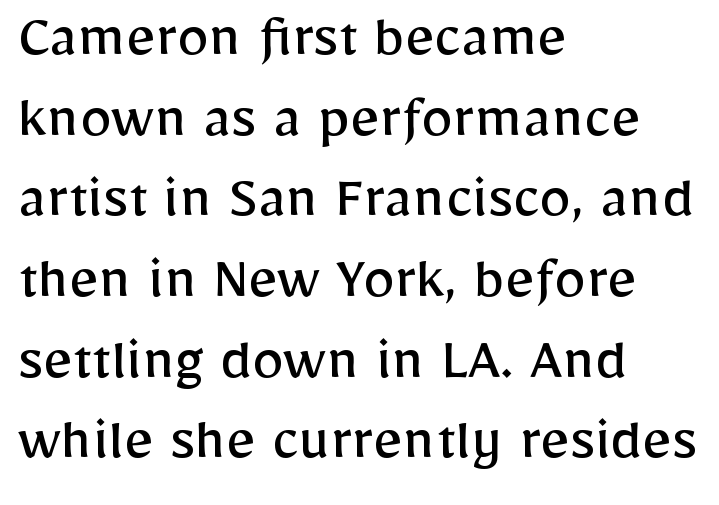
The image shows 64 px regular-weight sans-serif type, upright; set left-aligned, normal line spacing (1.26x), normal letter spacing, not underlined; low stroke contrast and a medium x-height.
